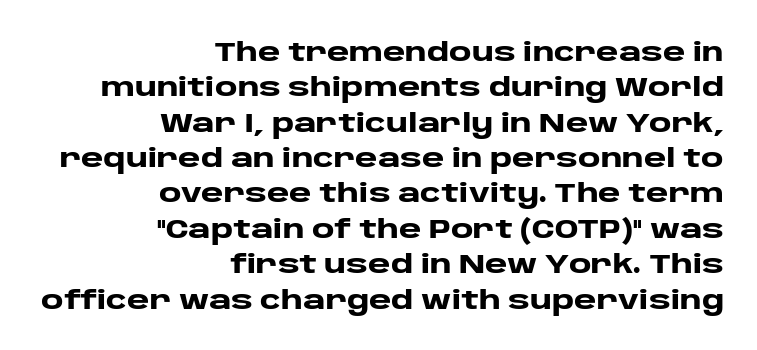
Horizontal alignment here is rightward, an uncommon choice for prose. The letters stand upright; this is a roman face. Rule under the text: the space is simply empty. Pretty heavy lettering here — definitely bold.
